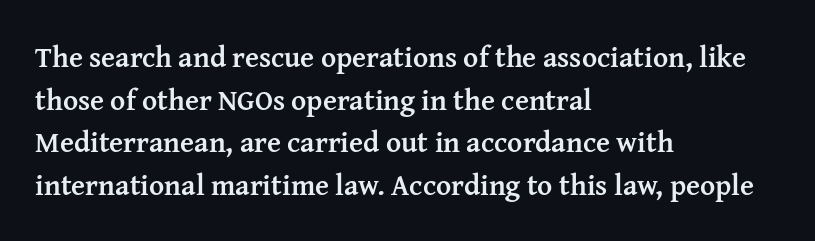
Left-aligned paragraph, ragged on the right. The sample has been set heavy, in full bold. There is no visible air inserted between adjacent glyphs. The gap between lines stays unmarked. Evenly set lines give the paragraph a standard silhouette. Spacing verdict: proportional, widths tailored to each character.
